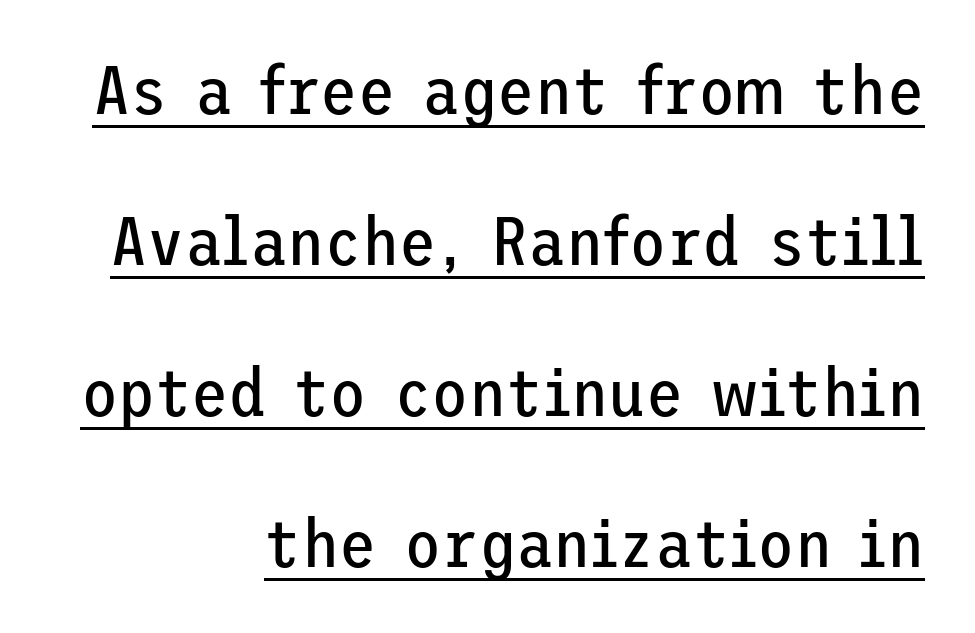
{"serif": "no", "italic": "no", "bold": "no", "weight": "regular", "width": "normal", "stroke_contrast": "low", "x_height": "medium", "underline": "yes", "align": "right", "line_spacing": "loose", "line_spacing_ratio": 2.22, "letter_spacing": "normal", "letter_spacing_em": 0.0, "glyph_px": 68}
